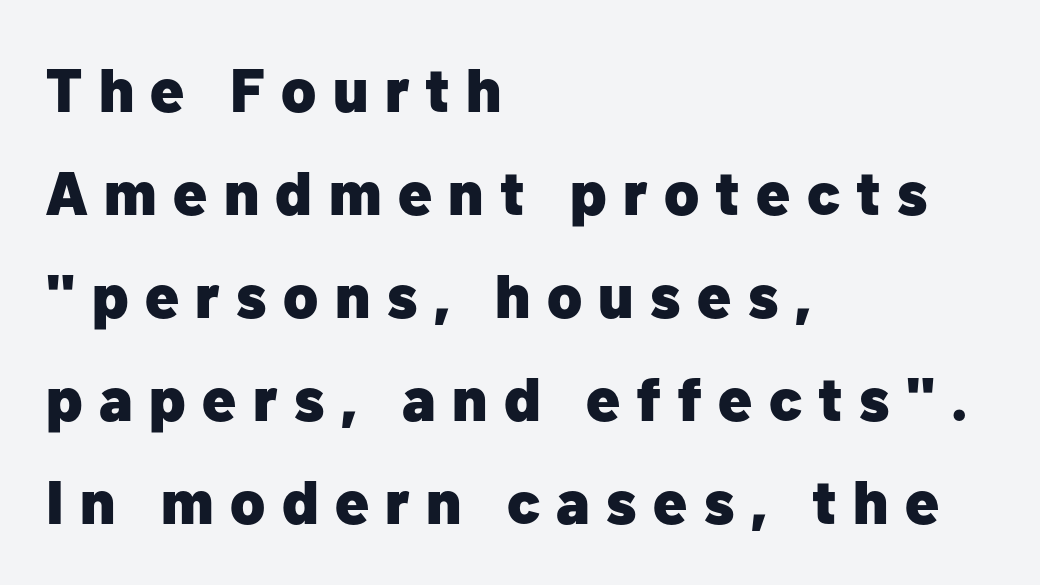
Q: Is the text bold? A: Yes.
Q: Is the text italic (slanted)? A: No, it is upright.
Q: Is the typeface a serif or a sans-serif typeface? A: Sans-serif.
Q: Is the text underlined? A: No.
Q: How is the paragraph aligned? A: Left-aligned.
Q: Is the spacing between letters normal or unusually wide? A: Unusually wide.
Q: Is the spacing between lines tight, normal or loose? A: Normal.
Q: Width (condensed, normal, or wide)? A: Normal.
Q: Stroke contrast? A: Low.
Q: x-height? A: Medium.
Q: Monospaced? A: No.
